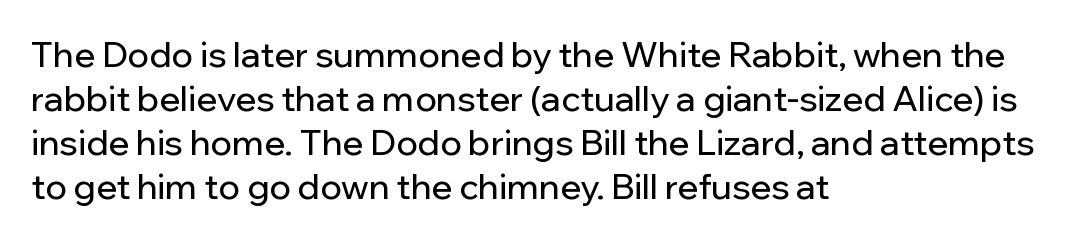
The image shows 35 px sans-serif type, upright; set left-aligned, normal line spacing (1.26x), normal letter spacing, not underlined; low stroke contrast and a medium x-height.
